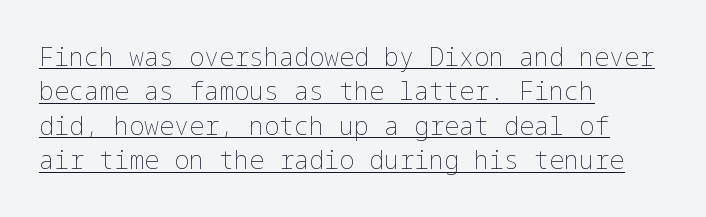
Q: Is the text bold? A: No.
Q: Is the text italic (slanted)? A: No, it is upright.
Q: Is the text underlined? A: Yes.
Q: How is the paragraph aligned? A: Left-aligned.
Q: Is the spacing between letters normal or unusually wide? A: Normal.
Q: Is the spacing between lines tight, normal or loose? A: Normal.
